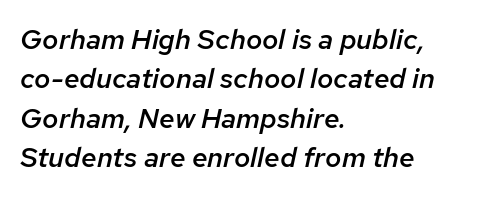
Q: Is the text bold? A: Semi-bold.
Q: Is the text italic (slanted)? A: Yes, it leans right by about 12 degrees.
Q: Is the text underlined? A: No.
Q: How is the paragraph aligned? A: Left-aligned.
Q: Is the spacing between letters normal or unusually wide? A: Normal.
Q: Is the spacing between lines tight, normal or loose? A: Normal.
Q: Width (condensed, normal, or wide)? A: Normal.
Q: Stroke contrast? A: Low.
Q: x-height? A: Medium.
Q: Monospaced? A: No.
